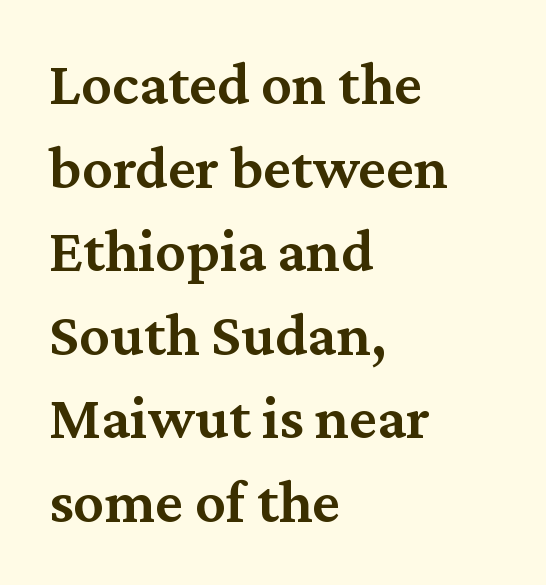
Descenders are the only things crossing below the line. Letterform terminals end in serifs throughout the passage. Each line starts at the same left margin while the right side varies. Here the glyphs are tracked normally, forming tight word shapes. Posture: vertical.
